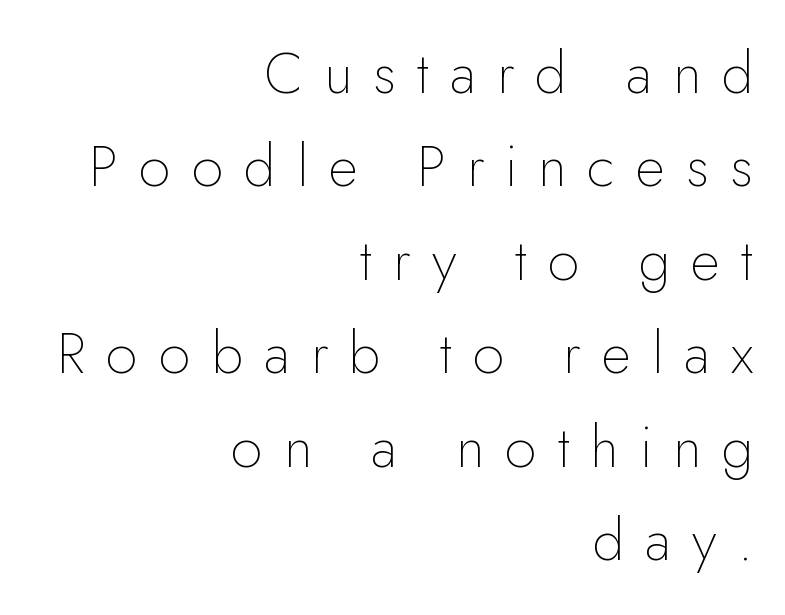
The image shows 57 px thin sans-serif type, upright; set right-aligned, normal line spacing (1.64x), unusually wide letter spacing (+0.37 em), not underlined; low stroke contrast and a small x-height.
